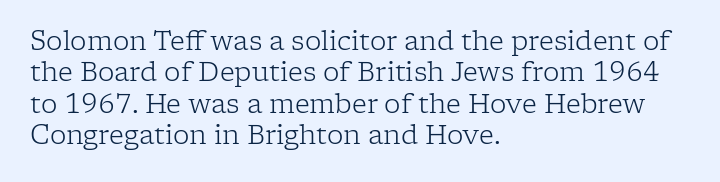
The image shows 26 px text type, upright; set left-aligned, line spacing 1.21x, normal letter spacing, not underlined.
